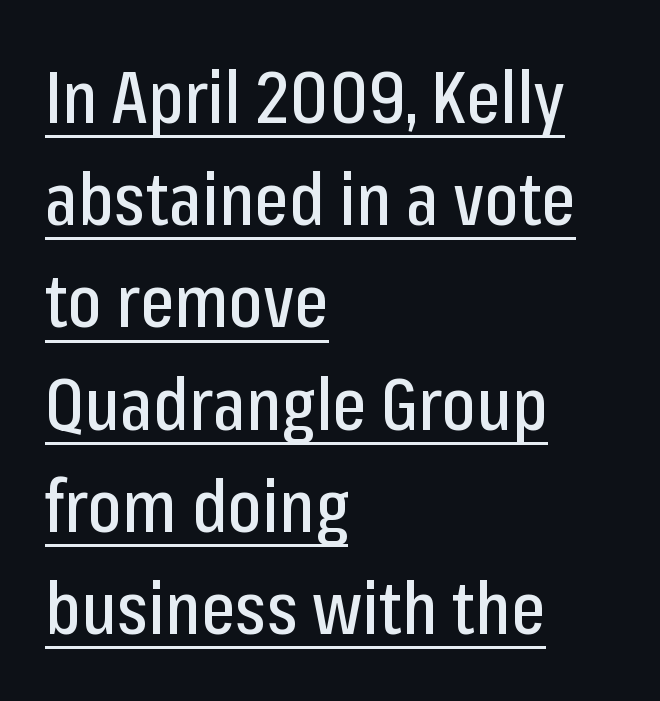
{"serif": "no", "italic": "no", "width": "condensed", "stroke_contrast": "low", "x_height": "medium", "monospaced": "no", "underline": "yes", "align": "left", "line_spacing": "normal", "line_spacing_ratio": 1.42, "letter_spacing": "normal", "letter_spacing_em": 0.0, "glyph_px": 72}
